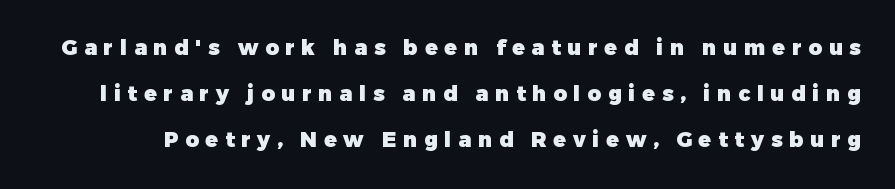
{"italic": "no", "bold": "yes", "underline": "no", "line_spacing": "loose", "line_spacing_ratio": 2.19, "letter_spacing": "wide", "letter_spacing_em": 0.32, "glyph_px": 21}
